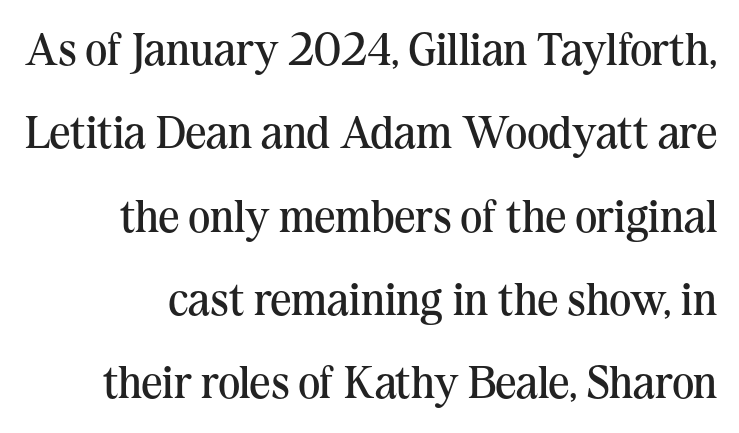
The image shows 46 px regular-weight serif type, upright; set right-aligned, line spacing 1.81x, normal letter spacing, not underlined; medium stroke contrast and a medium x-height.
